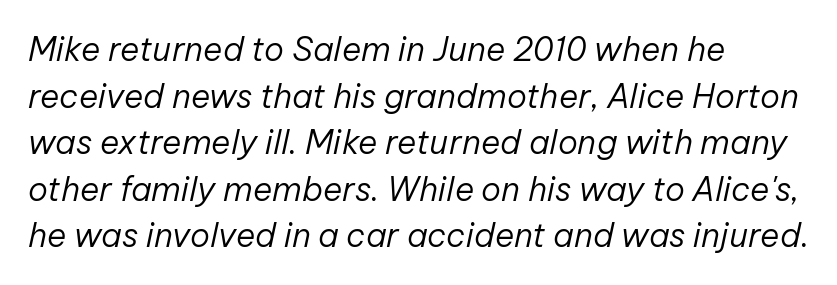
The typesetting does not lean heavy: it is not bold. The type is set solid horizontally, with unmodified tracking. Is this a fixed-width face? No — the glyphs have proportional, varying widths. Horizontally, the lines are justified to the leading edge only.
